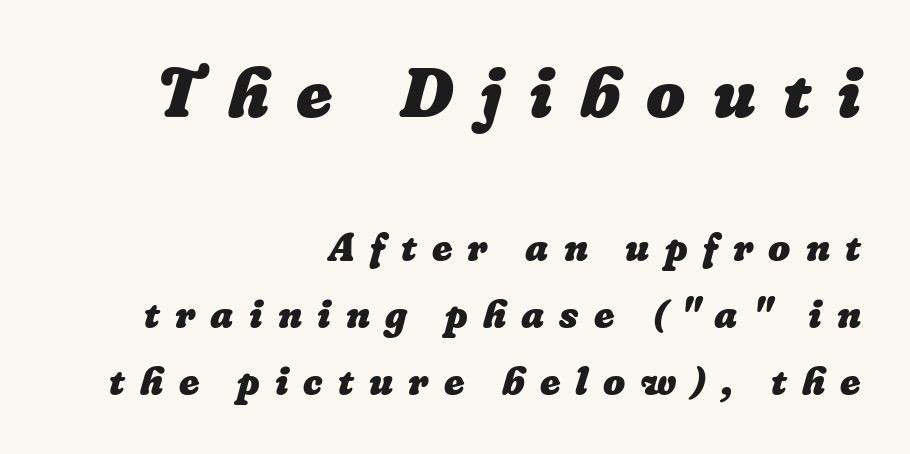
The image shows 69 px heavy type; set right-aligned, line spacing 1.71x, unusually wide letter spacing (+0.39 em), not underlined; the first (top) block is 1.77x larger; low stroke contrast and a medium x-height.
